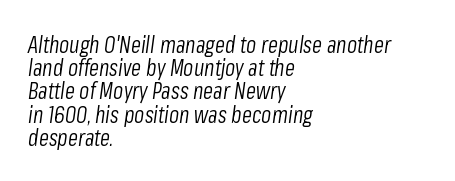
Q: Is the text bold? A: No.
Q: Is the text italic (slanted)? A: Yes, it leans right by about 8 degrees.
Q: Is the text underlined? A: No.
Q: How is the paragraph aligned? A: Left-aligned.
Q: Is the spacing between letters normal or unusually wide? A: Normal.
Q: Is the spacing between lines tight, normal or loose? A: Tight.
